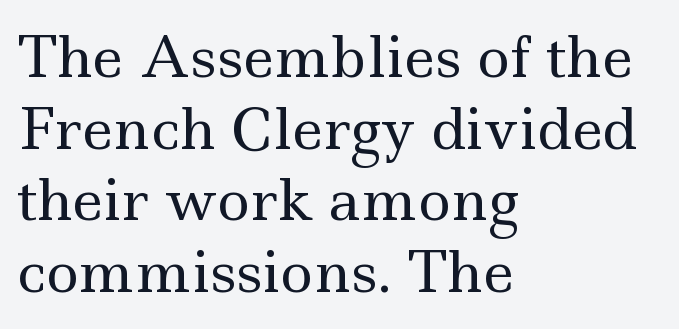
The image shows 56 px regular-weight, wide serif type, upright; set left-aligned, normal line spacing (1.28x), normal letter spacing, not underlined; a small x-height.
